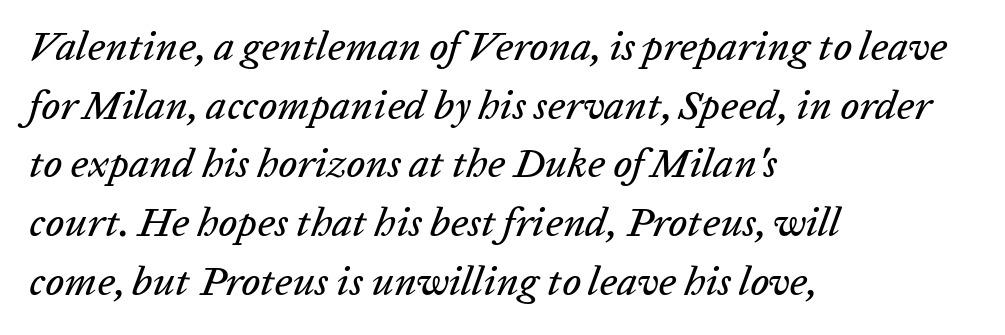
Honestly, the letter spacing is just normal — you wouldn't notice it. This block has exactly the height ordinary leading produces. Clear beneath every line of the passage. The paragraph shown leans on its left margin.
